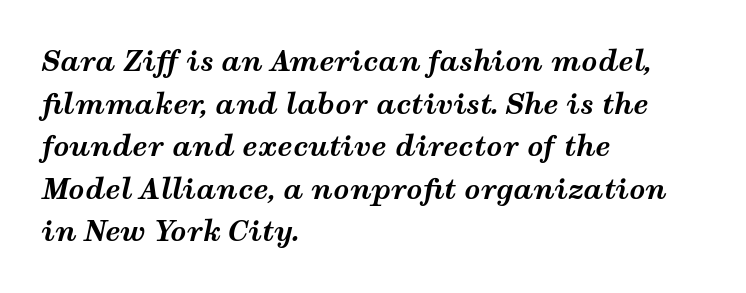
Q: Is the text bold? A: Yes.
Q: Is the text italic (slanted)? A: Yes, it leans right by about 12 degrees.
Q: Is the text underlined? A: No.
Q: How is the paragraph aligned? A: Left-aligned.
Q: Is the spacing between letters normal or unusually wide? A: Normal.
Q: Is the spacing between lines tight, normal or loose? A: Normal.
Q: Width (condensed, normal, or wide)? A: Wide.
Q: Stroke contrast? A: Medium.
Q: x-height? A: Medium.
Q: Monospaced? A: No.
